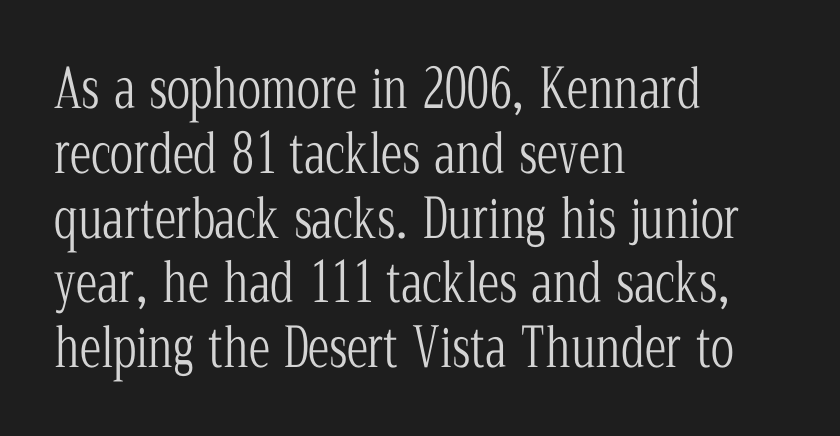
Q: Is the text bold? A: No.
Q: Is the text italic (slanted)? A: No, it is upright.
Q: Is the typeface a serif or a sans-serif typeface? A: Serif.
Q: Is the text underlined? A: No.
Q: How is the paragraph aligned? A: Left-aligned.
Q: Is the spacing between letters normal or unusually wide? A: Normal.
Q: Width (condensed, normal, or wide)? A: Condensed.
Q: Stroke contrast? A: Low.
Q: x-height? A: Medium.
Q: Monospaced? A: No.
